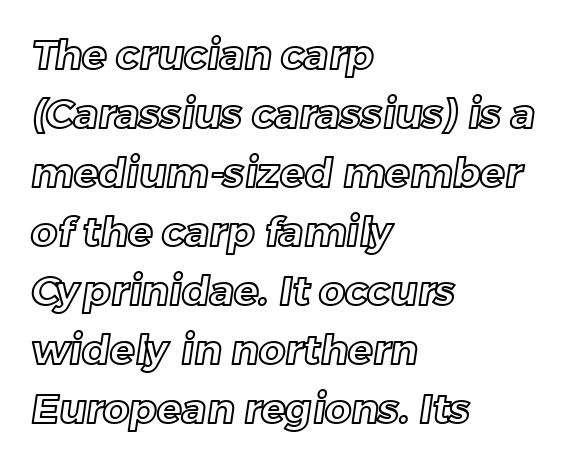
The image shows 41 px text type; set left-aligned, normal line spacing (1.44x), normal letter spacing, not underlined; a medium x-height.
